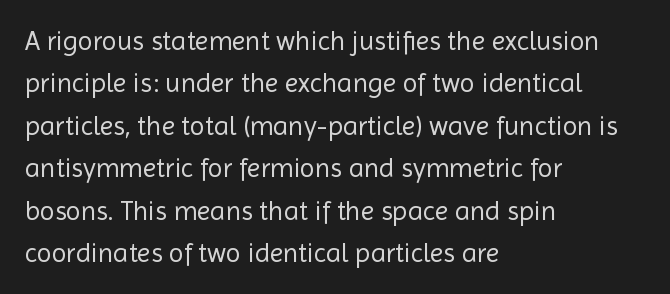
Q: Is the text bold? A: No.
Q: Is the text italic (slanted)? A: No, it is upright.
Q: Is the text underlined? A: No.
Q: How is the paragraph aligned? A: Left-aligned.
Q: Is the spacing between letters normal or unusually wide? A: Normal.
Q: Is the spacing between lines tight, normal or loose? A: Normal.
